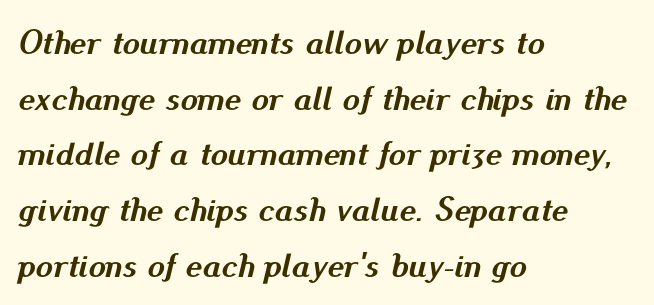
{"italic": "yes", "lean": "right", "slant_degrees": 13, "bold": "yes", "weight": "semibold", "width": "normal", "stroke_contrast": "medium", "x_height": "small", "monospaced": "no", "underline": "no", "align": "left", "line_spacing": "normal", "line_spacing_ratio": 1.59, "letter_spacing": "normal", "letter_spacing_em": 0.0, "glyph_px": 35}
